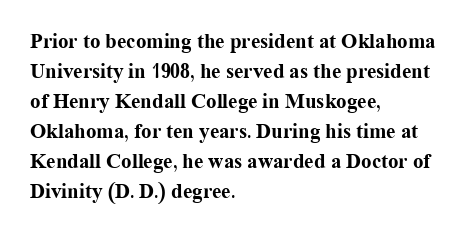
The image shows 21 px bold type, upright; set left-aligned, normal line spacing (1.43x), normal letter spacing, not underlined.
